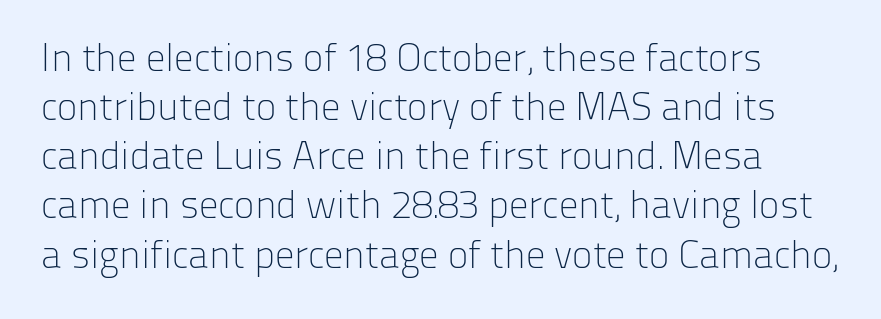
Q: Is the text bold? A: No.
Q: Is the text italic (slanted)? A: No, it is upright.
Q: Is the typeface a serif or a sans-serif typeface? A: Sans-serif.
Q: Is the text underlined? A: No.
Q: Is the spacing between letters normal or unusually wide? A: Normal.
Q: Is the spacing between lines tight, normal or loose? A: Normal.
Q: Width (condensed, normal, or wide)? A: Normal.
Q: Stroke contrast? A: Low.
Q: x-height? A: Medium.
Q: Monospaced? A: No.
